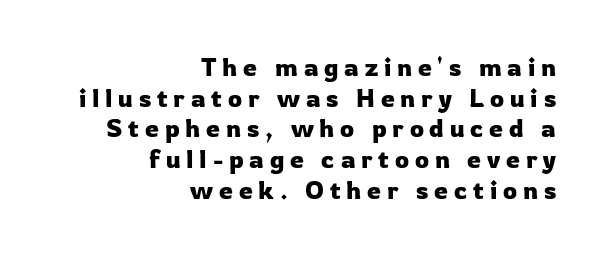
The image shows 25 px text type, upright; set right-aligned, line spacing 1.23x, unusually wide letter spacing (+0.23 em), not underlined.
